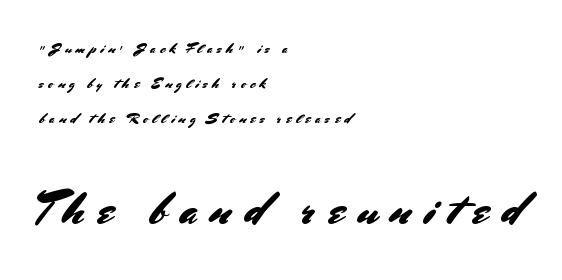
The image shows 45 px sans-serif type; set left-aligned, loose line spacing (2.34x), unusually wide letter spacing (+0.29 em), not underlined; the second (bottom) block is 3.0x larger; medium stroke contrast and a small x-height.
